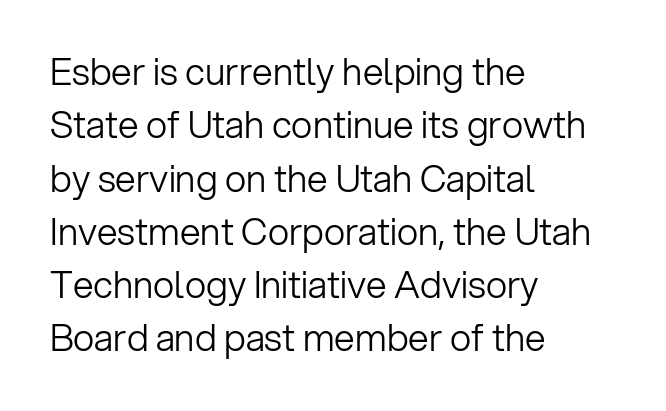
{"serif": "no", "italic": "no", "bold": "no", "weight": "light", "width": "normal", "stroke_contrast": "low", "x_height": "medium", "monospaced": "no", "underline": "no", "align": "left", "line_spacing": "normal", "line_spacing_ratio": 1.44, "letter_spacing": "normal", "letter_spacing_em": 0.0, "glyph_px": 37}
